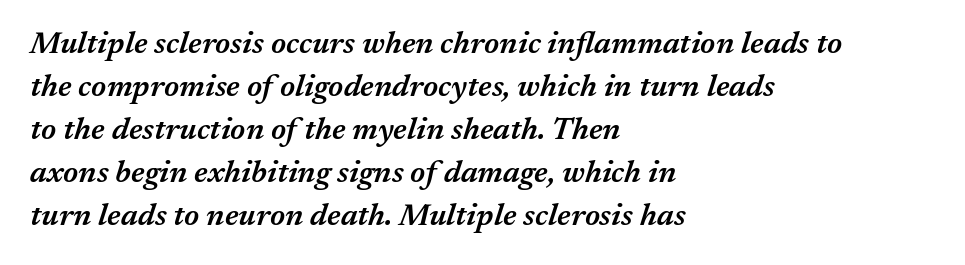
The image shows 31 px semibold type, italic (leaning right); set left-aligned, normal line spacing (1.39x), normal letter spacing, not underlined; medium stroke contrast and a medium x-height.
